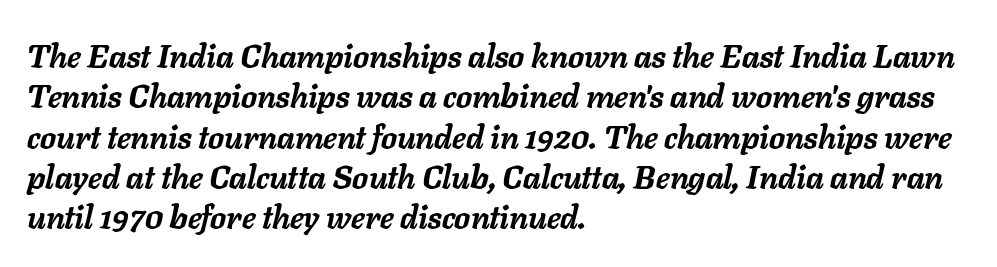
Clear beneath every line of the passage. Heavy, bold letterforms. These lines are rendered in a variable-pitch font. Compared with ordinary roman type, these characters are visibly tilted.
